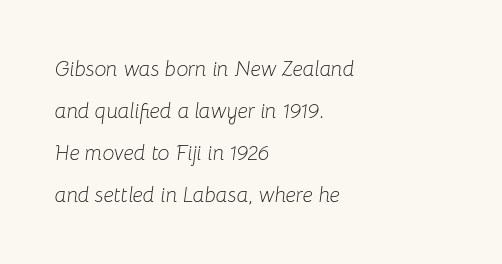
Q: Is the text bold? A: No.
Q: Is the text italic (slanted)? A: Yes, it leans right by about 8 degrees.
Q: Is the text underlined? A: No.
Q: How is the paragraph aligned? A: Left-aligned.
Q: Is the spacing between letters normal or unusually wide? A: Normal.
Q: Is the spacing between lines tight, normal or loose? A: Loose.
